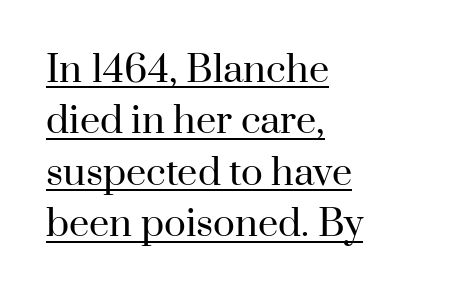
Q: Is the text bold? A: No.
Q: Is the text italic (slanted)? A: No, it is upright.
Q: Is the typeface a serif or a sans-serif typeface? A: Serif.
Q: Is the text underlined? A: Yes.
Q: How is the paragraph aligned? A: Left-aligned.
Q: Is the spacing between letters normal or unusually wide? A: Normal.
Q: Is the spacing between lines tight, normal or loose? A: Normal.
Q: Width (condensed, normal, or wide)? A: Normal.
Q: Stroke contrast? A: High.
Q: x-height? A: Small.
Q: Monospaced? A: No.
